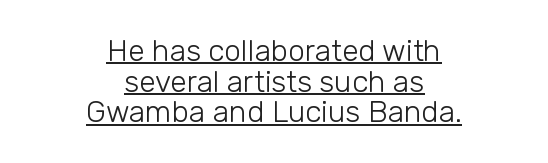
No heavy texture on the line: the type isn't bold. Somebody hit Ctrl+U on this one — the words are underlined. Leftover space on each line is divided equally before and after the words. Glyph-to-glyph distance matches everyday printed text. Here the designer chose a conventional face with non-uniform glyph widths.
